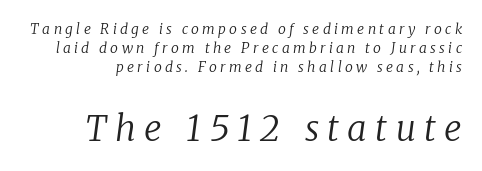
Q: Is the text bold? A: No.
Q: Is the text italic (slanted)? A: Yes, it leans right by about 8 degrees.
Q: Is the typeface a serif or a sans-serif typeface? A: Serif.
Q: Is the text underlined? A: No.
Q: Is the spacing between letters normal or unusually wide? A: Unusually wide.
Q: Is the spacing between lines tight, normal or loose? A: Normal.
Q: Which block of text is set in a larger size, the first (top) or the second (bottom)? A: The second (bottom) one.
Q: Width (condensed, normal, or wide)? A: Normal.
Q: Stroke contrast? A: Low.
Q: x-height? A: Medium.
Q: Monospaced? A: No.
